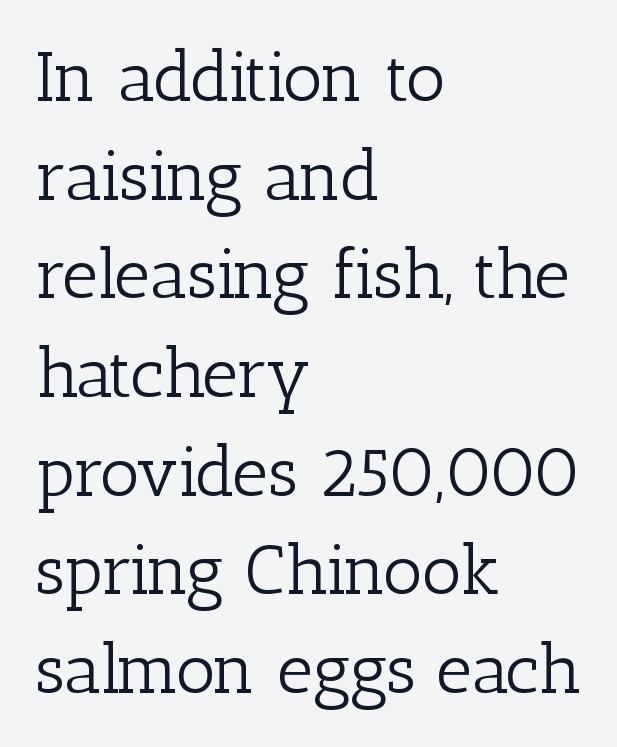
{"serif": "yes", "italic": "no", "bold": "no", "weight": "light", "width": "normal", "stroke_contrast": "low", "x_height": "medium", "monospaced": "no", "underline": "no", "align": "left", "line_spacing": "normal", "line_spacing_ratio": 1.41, "letter_spacing": "normal", "letter_spacing_em": 0.0, "glyph_px": 70}
